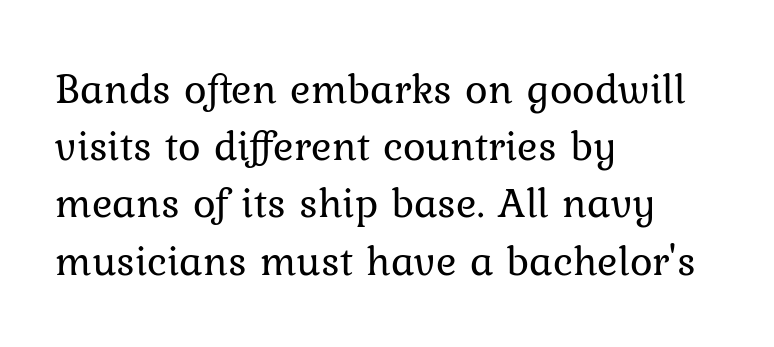
The horizontal fit of the characters is conventional and even. Regarding leading, the lines here are spaced in the standard way. The passage shown is typed in a proportional face where columns would drift. Think standard paragraph weight, or any step lighter than that. The lettering stays uniformly vertical, giving the passage a roman look. Just letters on the line, the space beneath them empty.
